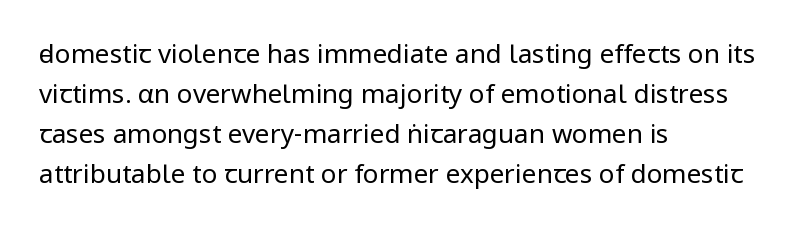
The image shows 26 px text type, upright; set left-aligned, normal line spacing (1.54x), normal letter spacing, not underlined.
